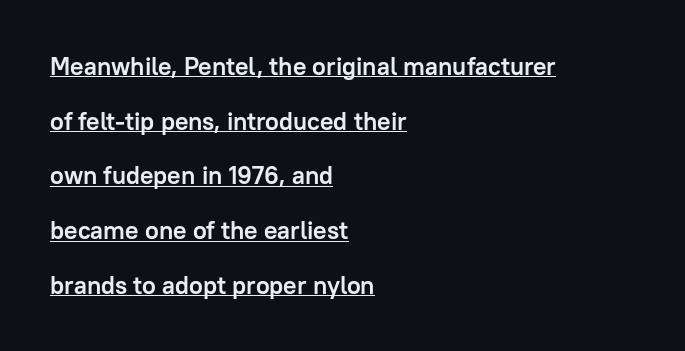
Heft: maximum for text — a bold. Teacher's note: observe the even left margin — that is flush-left alignment. This is roman type, the default non-slanted kind. Looks like someone drew a line under every word here.
